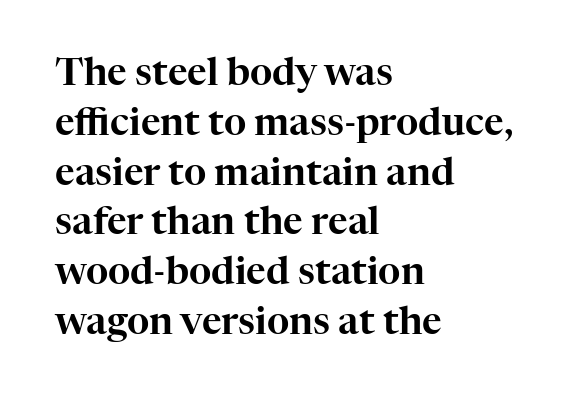
If you measured baseline to baseline, you'd find a middling distance. A typesetter would call this proportional, since set widths differ per character. Nope, not italic — everything's standing straight. If you drew a ruler down the left edge, every line would touch it. These lines are composed in type with serifs.
